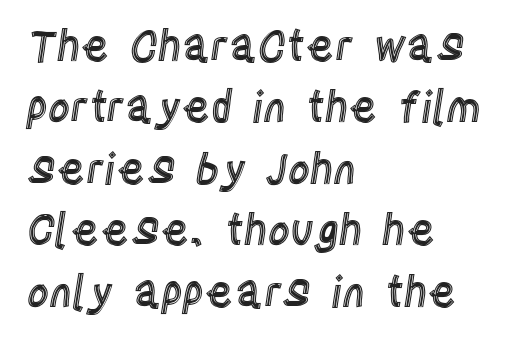
Q: Is the text italic (slanted)? A: Yes.
Q: Is the text underlined? A: No.
Q: How is the paragraph aligned? A: Left-aligned.
Q: Is the spacing between letters normal or unusually wide? A: Normal.
Q: Is the spacing between lines tight, normal or loose? A: Normal.
Q: Width (condensed, normal, or wide)? A: Condensed.
Q: x-height? A: Large.
Q: Monospaced? A: No.
